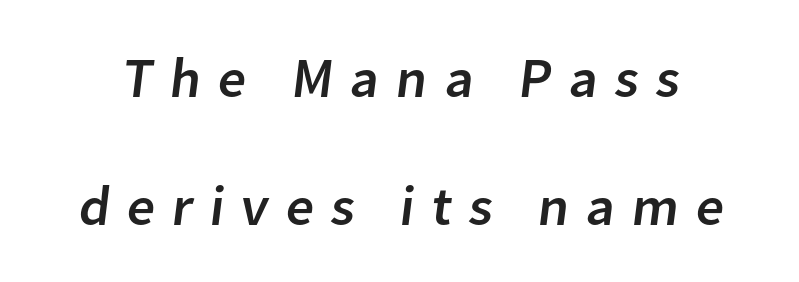
You could fit nearly another row in the gap between these rows. Inter-character spacing is expanded well beyond the font's built-in metrics. Quick note: underline off. This rendering employs a face without finishing strokes, i.e., a sans-serif.
